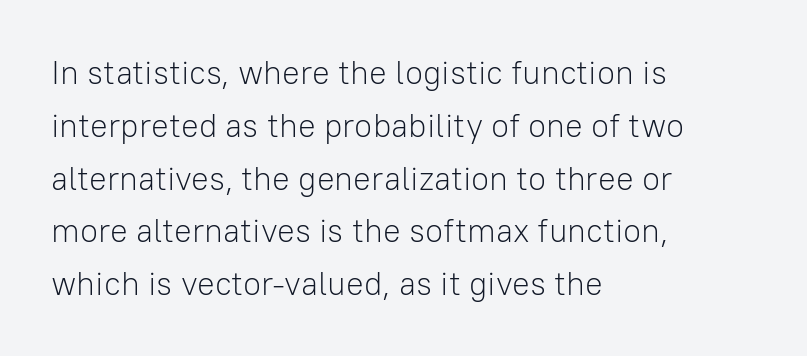
Q: Is the text bold? A: No.
Q: Is the text italic (slanted)? A: No, it is upright.
Q: Is the typeface a serif or a sans-serif typeface? A: Sans-serif.
Q: Is the text underlined? A: No.
Q: How is the paragraph aligned? A: Left-aligned.
Q: Is the spacing between letters normal or unusually wide? A: Normal.
Q: Is the spacing between lines tight, normal or loose? A: Normal.
Q: Width (condensed, normal, or wide)? A: Normal.
Q: Stroke contrast? A: Low.
Q: x-height? A: Medium.
Q: Monospaced? A: No.
